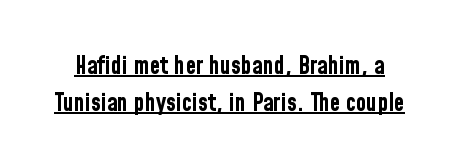
The image shows 24 px bold type, upright; set normal line spacing (1.53x), normal letter spacing, underlined.
